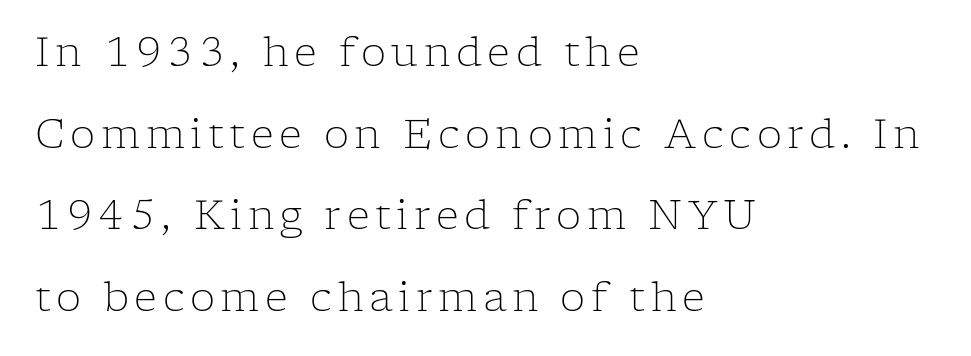
You can tell it's not italic because the verticals are truly vertical. Regarding leading, the lines here are spaced well apart. Examine the stroke ends and you'll spot serifs. Is this a fixed-width face? No — the glyphs have proportional, varying widths. Leftover space on each line is placed entirely after the last word. The font is comparable to plain body text, perhaps lighter.
